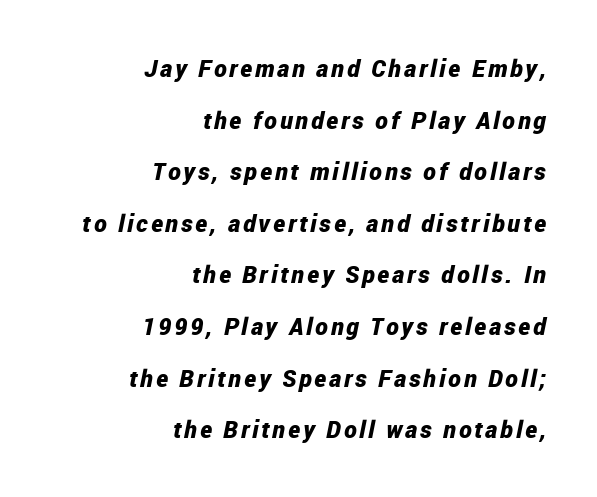
The space beneath each line is pristine and unruled. The paragraph has a hard right edge and a soft left edge. The rendering uses a bold face; every stroke is thick and dark. This sample trades compactness for vertical openness between lines.
